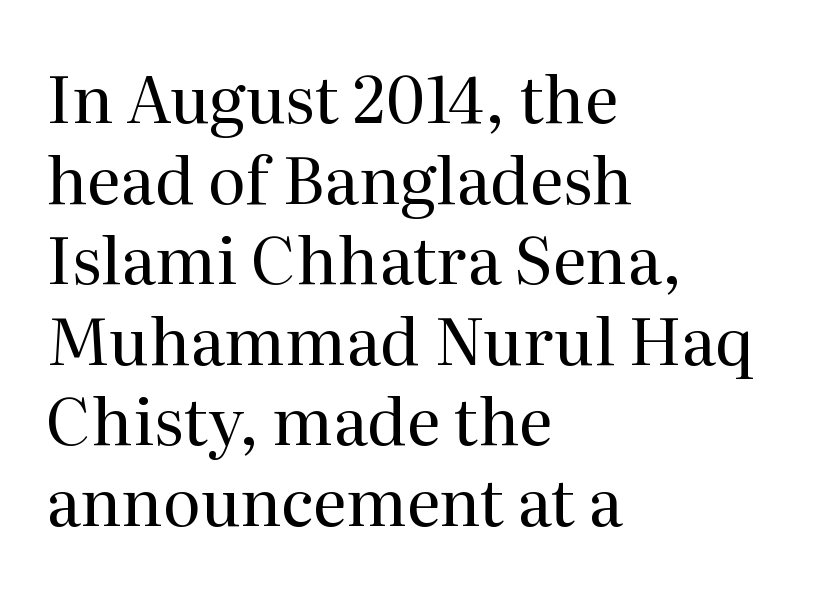
Little horizontal feet cap the strokes, marking this as serif type. The lines in this sample share a left origin and differ only in where they stop. A light-to-regular cut is what we see here. A typesetter would call this zero additional tracking.
